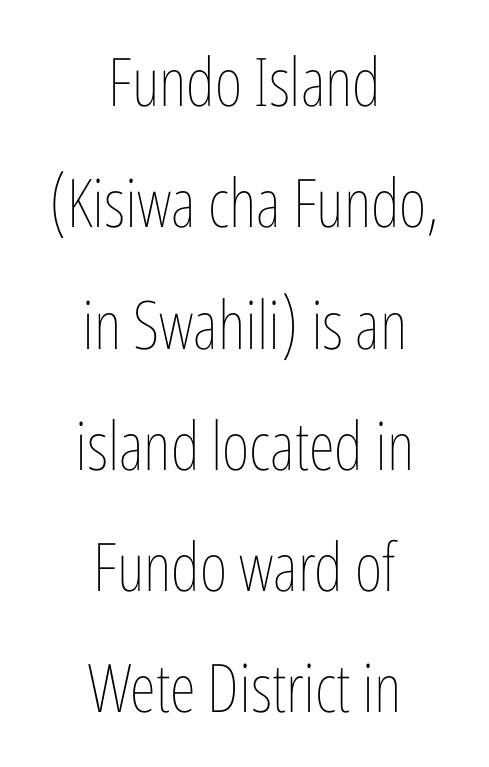
{"italic": "no", "bold": "no", "weight": "thin", "width": "condensed", "stroke_contrast": "low", "x_height": "medium", "monospaced": "no", "underline": "no", "align": "center", "line_spacing_ratio": 1.81, "letter_spacing": "normal", "letter_spacing_em": 0.0, "glyph_px": 67}
